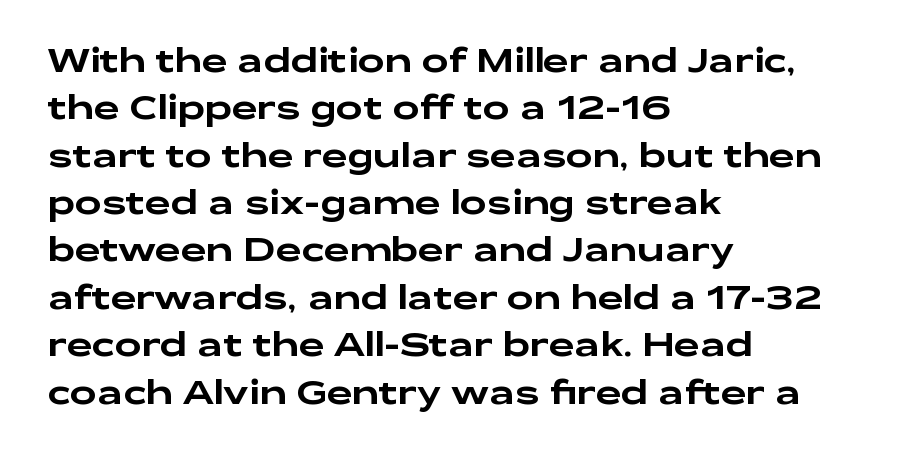
Decoration check: the copy has no underline. To sum up the face: it is a sans, with no serifs. Horizontally, the lines are justified to the leading edge only. It's the straight-up-and-down kind of type. The passage shown stacks its lines at a standard gap.
